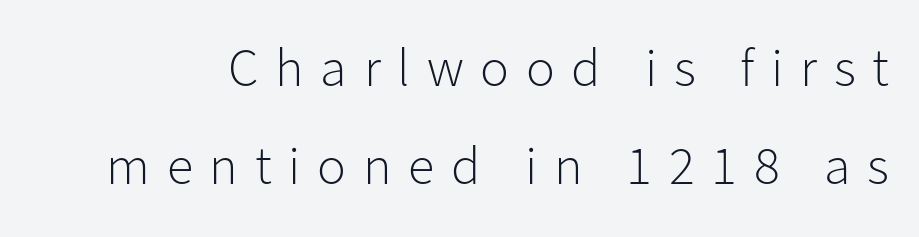
These lines are rendered in a variable-pitch font. The designer went with a sans here, leaving each stem footless. Beneath every word, the page is bare. This reads as an unemphasized weight, regular at the heaviest.
